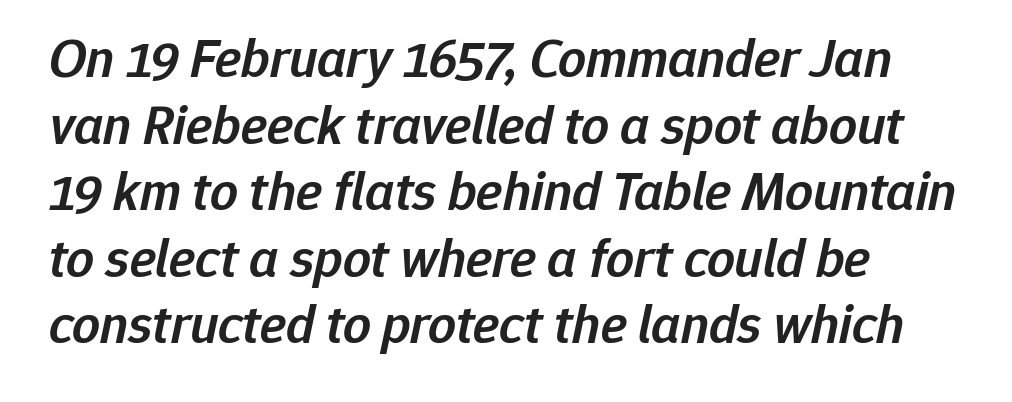
The image shows 55 px semibold type, italic (leaning right); set left-aligned, line spacing 1.21x, normal letter spacing, not underlined; low stroke contrast and a medium x-height.
